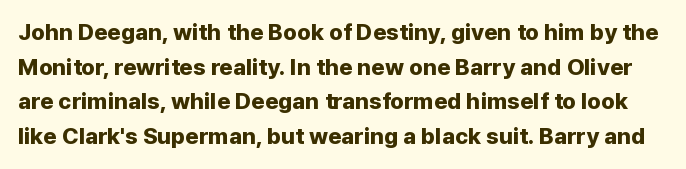
The image shows 23 px bold type, upright; set normal line spacing (1.51x), normal letter spacing, not underlined.
